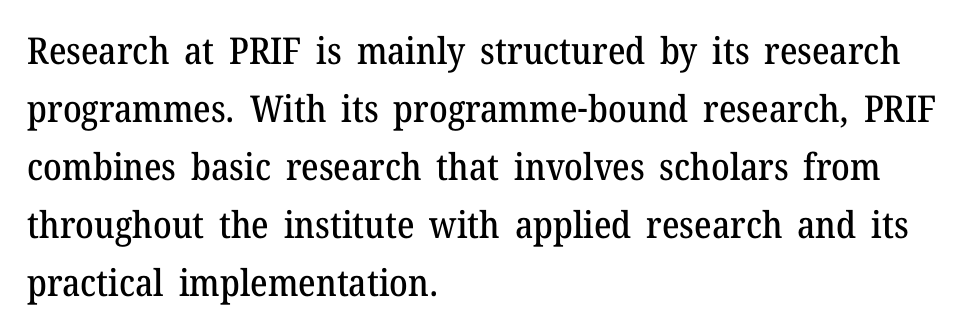
The image shows 37 px serif type, upright; set left-aligned, normal line spacing (1.57x), normal letter spacing, not underlined; medium stroke contrast and a medium x-height.
